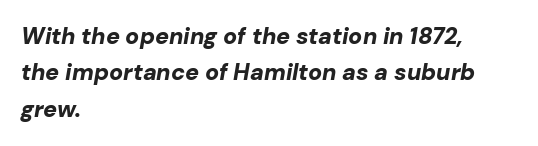
Check under the words: just untouched page. Compared with an ordinary text face, these strokes are far heavier — a full bold. Italic? Definitely — the glyphs are oblique. Each line starts at the same left margin while the right side varies.
